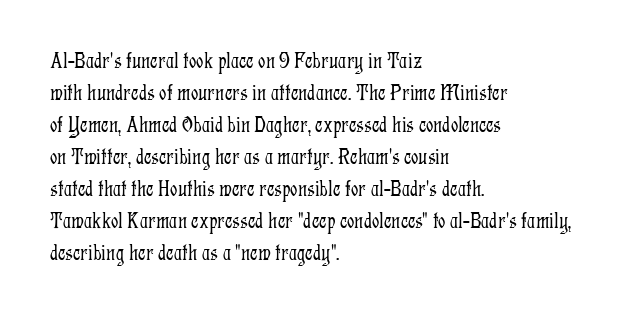
{"italic": "no", "bold": "no", "underline": "no", "align": "left", "line_spacing": "normal", "line_spacing_ratio": 1.39, "letter_spacing": "normal", "letter_spacing_em": 0.0, "glyph_px": 23}
